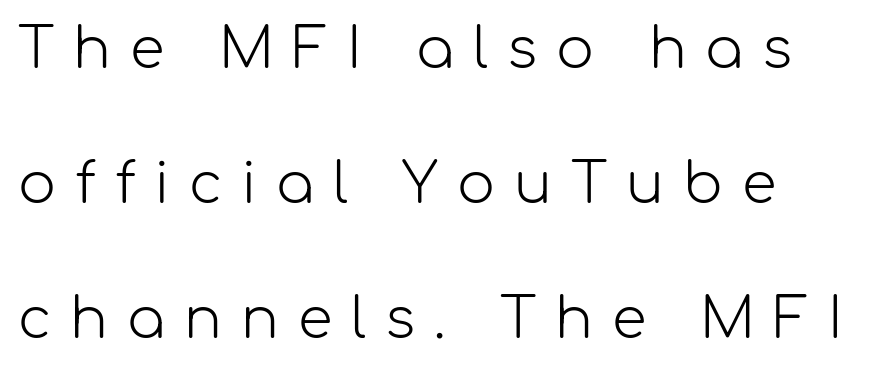
The rendering uses a large line-height, opening up the rows. Upright lettering throughout. The face used here is proportionally spaced, like ordinary book or web type. Is the stroke heavy? The answer is a plain regular-or-lighter. The glyphs in this specimen are sans serif. Visually the block forms a straight wall on the left and a jagged coastline on the right.
